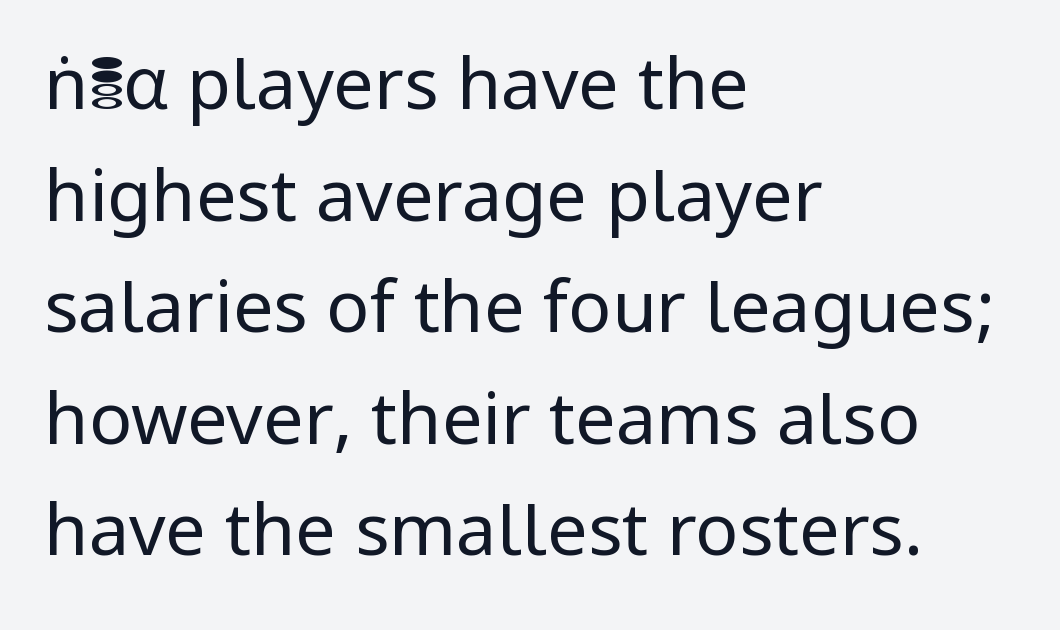
{"serif": "no", "italic": "no", "bold": "no", "weight": "regular", "width": "normal", "stroke_contrast": "low", "x_height": "medium", "monospaced": "no", "underline": "no", "align": "left", "line_spacing": "normal", "line_spacing_ratio": 1.55, "letter_spacing": "normal", "letter_spacing_em": 0.0, "glyph_px": 72}
